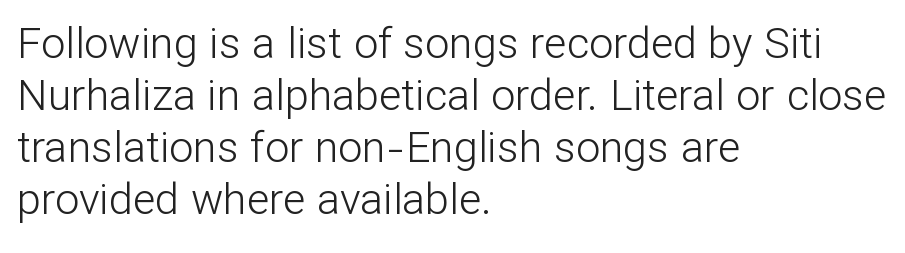
A typesetter would label this face a sans. Does extra space separate the letters? No, they use regular spacing. Casual observation: everything's shoved over to the left. Honestly, there is no underline to notice here at all.
